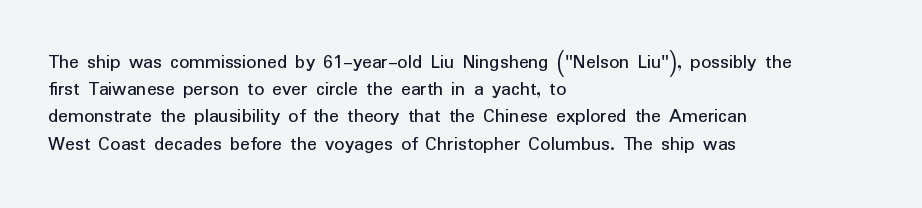
{"italic": "no", "bold": "no", "underline": "no", "align": "left", "line_spacing": "normal", "line_spacing_ratio": 1.36, "letter_spacing": "normal", "letter_spacing_em": 0.0, "glyph_px": 20}
